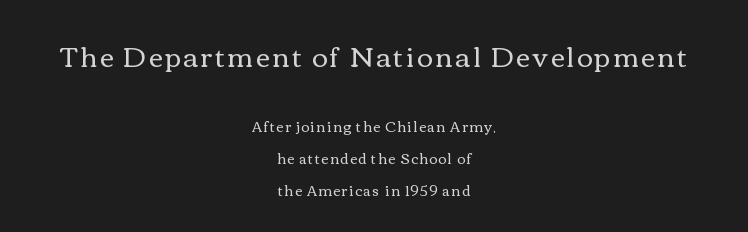
Q: Is the text bold? A: No.
Q: Is the text italic (slanted)? A: No, it is upright.
Q: Is the text underlined? A: No.
Q: How is the paragraph aligned? A: Centered.
Q: Is the spacing between lines tight, normal or loose? A: Loose.
Q: Which block of text is set in a larger size, the first (top) or the second (bottom)? A: The first (top) one.
